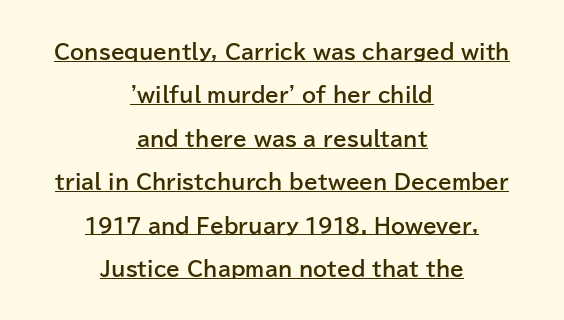
Notice how a bar underscores the lettering throughout. Each line is balanced around a shared central axis. Its strokes are broad and dark, the hallmark of bold type. Here the glyphs are tracked normally, forming tight word shapes. Students, observe: this is what heavily led, spacious text looks like.
